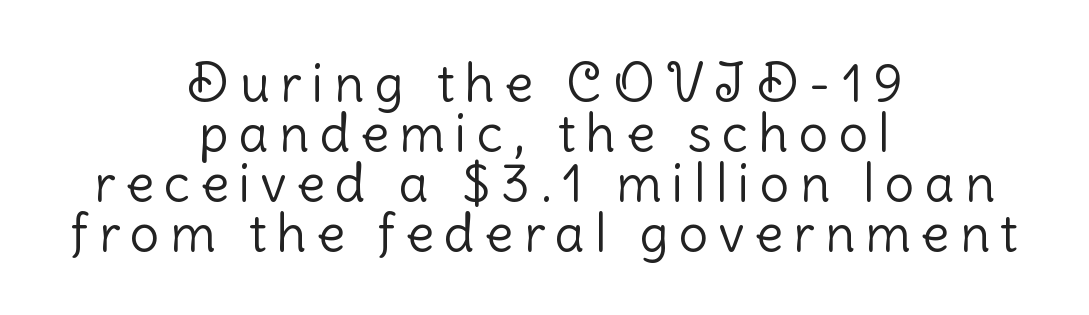
{"serif": "no", "italic": "no", "bold": "no", "weight": "light", "width": "normal", "stroke_contrast": "low", "x_height": "medium", "monospaced": "no", "underline": "no", "align": "center", "line_spacing": "tight", "line_spacing_ratio": 0.96, "letter_spacing": "wide", "letter_spacing_em": 0.2, "glyph_px": 52}
